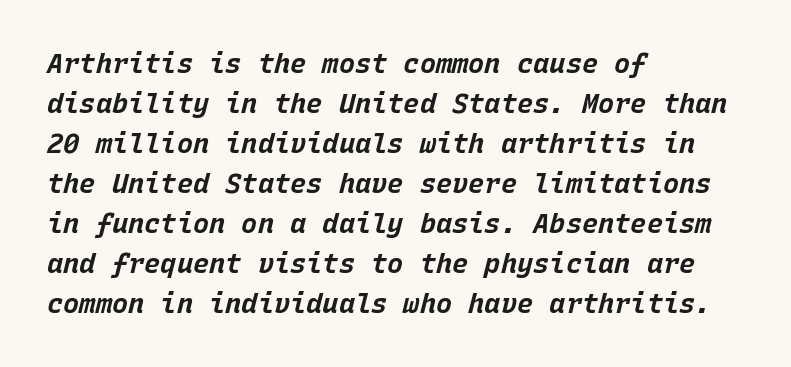
There's an unmistakable incline to the writing here. These words are printed bold, with thick strokes throughout. Honestly, the letter spacing is just normal — you wouldn't notice it. A bare baseline throughout the passage. Each new line begins a customary step beneath the previous one.
